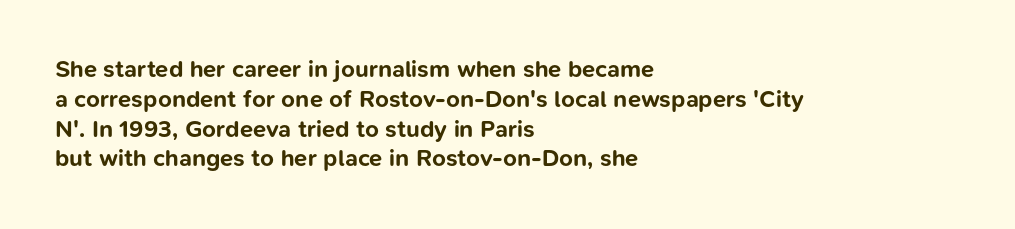
Q: Is the text bold? A: Yes.
Q: Is the text italic (slanted)? A: No, it is upright.
Q: Is the text underlined? A: No.
Q: How is the paragraph aligned? A: Left-aligned.
Q: Is the spacing between letters normal or unusually wide? A: Normal.
